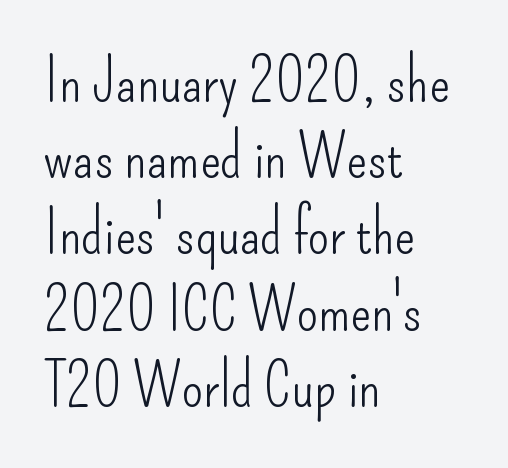
{"serif": "no", "italic": "no", "bold": "no", "weight": "light", "width": "condensed", "stroke_contrast": "low", "x_height": "small", "monospaced": "no", "underline": "no", "align": "left", "line_spacing": "normal", "line_spacing_ratio": 1.25, "letter_spacing": "normal", "letter_spacing_em": 0.0, "glyph_px": 61}
